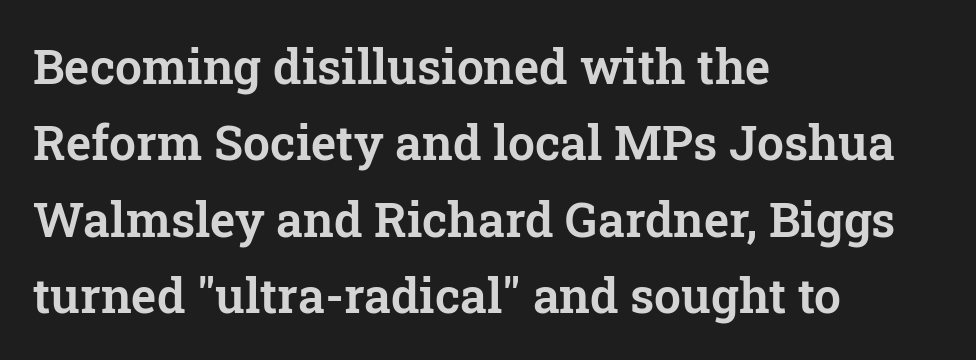
The image shows 48 px serif type, upright; set left-aligned, normal line spacing (1.59x), normal letter spacing, not underlined; low stroke contrast and a medium x-height.
